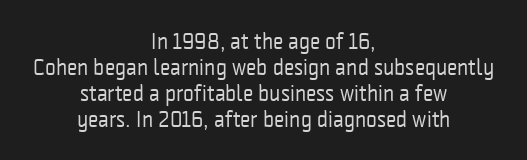
Descenders are the only things crossing below the line. Nope, not italic — everything's standing straight. Weight: regular or lighter. Cramped leading. Words appear dense and cohesive because spacing is normal.
